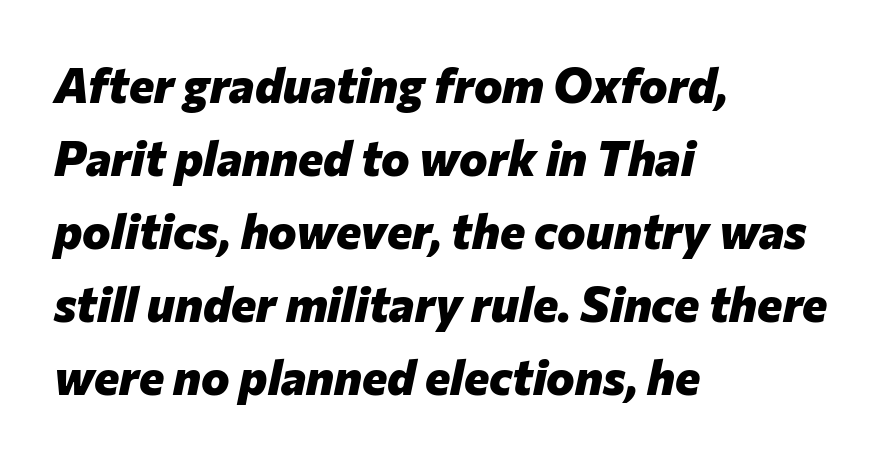
The image shows 48 px heavy type, italic (leaning right); set left-aligned, normal line spacing (1.52x), normal letter spacing, not underlined; low stroke contrast and a medium x-height.
